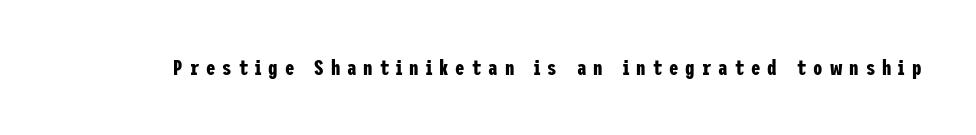
Q: Is the text bold? A: Yes.
Q: Is the text italic (slanted)? A: No, it is upright.
Q: Is the text underlined? A: No.
Q: Is the spacing between letters normal or unusually wide? A: Unusually wide.
